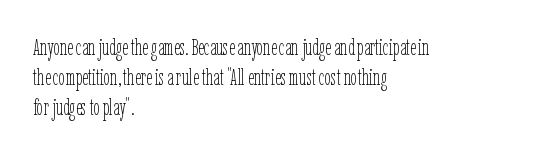
Q: Is the text bold? A: No.
Q: Is the text italic (slanted)? A: No, it is upright.
Q: Is the text underlined? A: No.
Q: How is the paragraph aligned? A: Left-aligned.
Q: Is the spacing between letters normal or unusually wide? A: Normal.
Q: Is the spacing between lines tight, normal or loose? A: Normal.
